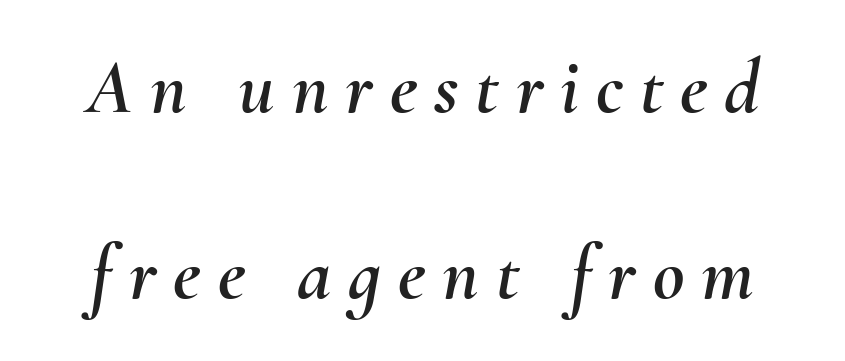
Q: Is the text italic (slanted)? A: Yes, it leans right by about 10 degrees.
Q: Is the text underlined? A: No.
Q: Is the spacing between letters normal or unusually wide? A: Unusually wide.
Q: Is the spacing between lines tight, normal or loose? A: Loose.
Q: Width (condensed, normal, or wide)? A: Normal.
Q: Stroke contrast? A: Medium.
Q: x-height? A: Small.
Q: Monospaced? A: No.
